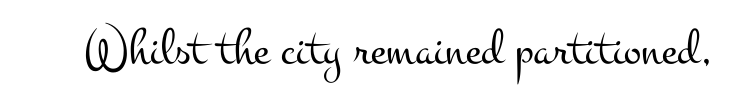
{"serif": "yes", "bold": "no", "weight": "light", "width": "wide", "stroke_contrast": "medium", "x_height": "small", "monospaced": "no", "underline": "no", "letter_spacing": "normal", "letter_spacing_em": 0.0, "glyph_px": 52}
